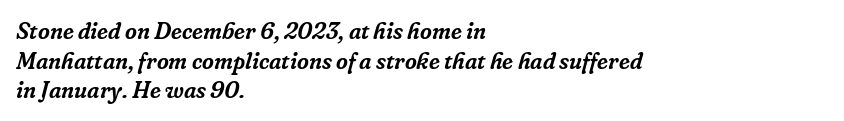
No word sits above an underline. Visually the block forms a straight wall on the left and a jagged coastline on the right. Nothing unusual about the tracking: characters are spaced as the font intends. These lines sit exactly where default settings would place them. The letters are slanted; this is an italic face.
